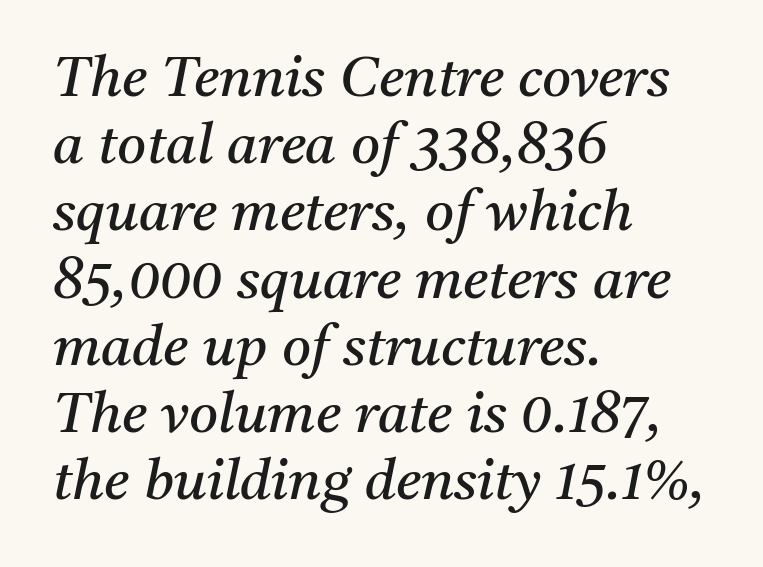
Q: Is the text bold? A: No.
Q: Is the text italic (slanted)? A: Yes, it leans right by about 11 degrees.
Q: Is the typeface a serif or a sans-serif typeface? A: Serif.
Q: Is the text underlined? A: No.
Q: How is the paragraph aligned? A: Left-aligned.
Q: Is the spacing between letters normal or unusually wide? A: Normal.
Q: Width (condensed, normal, or wide)? A: Normal.
Q: Stroke contrast? A: Medium.
Q: x-height? A: Medium.
Q: Monospaced? A: No.
